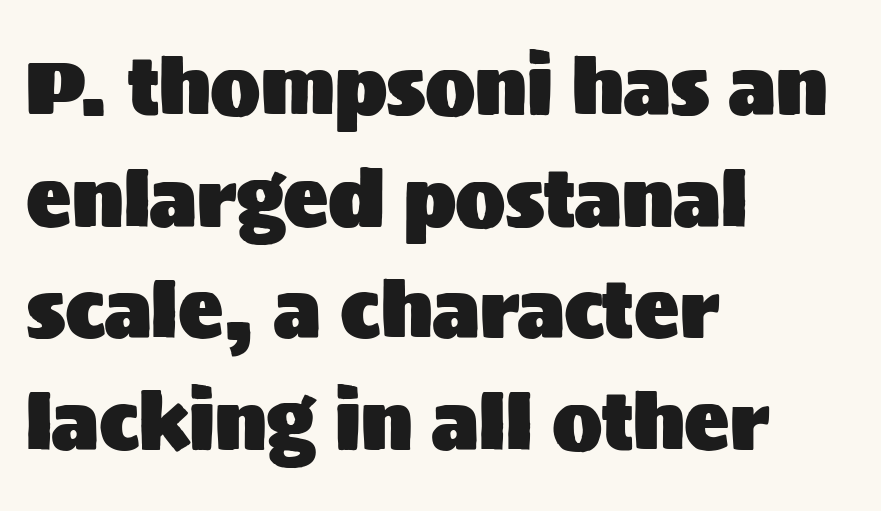
The image shows 75 px sans-serif type, upright; set left-aligned, normal line spacing (1.49x), normal letter spacing, not underlined; medium stroke contrast and a large x-height.
